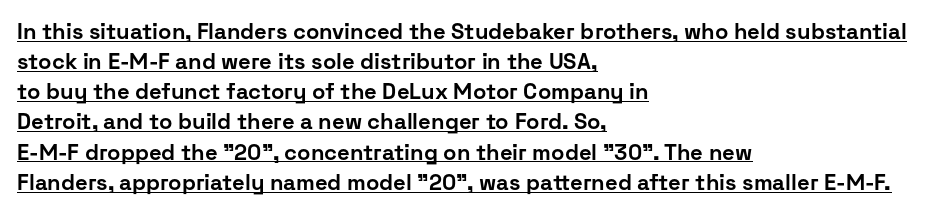
Q: Is the text bold? A: Yes.
Q: Is the text italic (slanted)? A: No, it is upright.
Q: Is the text underlined? A: Yes.
Q: How is the paragraph aligned? A: Left-aligned.
Q: Is the spacing between letters normal or unusually wide? A: Normal.
Q: Is the spacing between lines tight, normal or loose? A: Normal.
